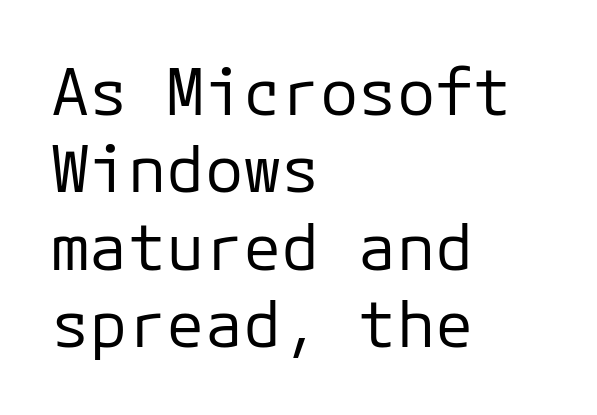
The image shows 64 px regular-weight sans-serif type, upright; set left-aligned, line spacing 1.21x, normal letter spacing, not underlined; low stroke contrast and a medium x-height.
